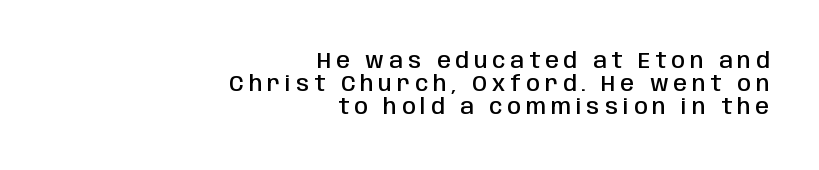
The image shows 22 px text type, upright; set right-aligned, tight line spacing (1.04x), unusually wide letter spacing (+0.23 em), not underlined.
